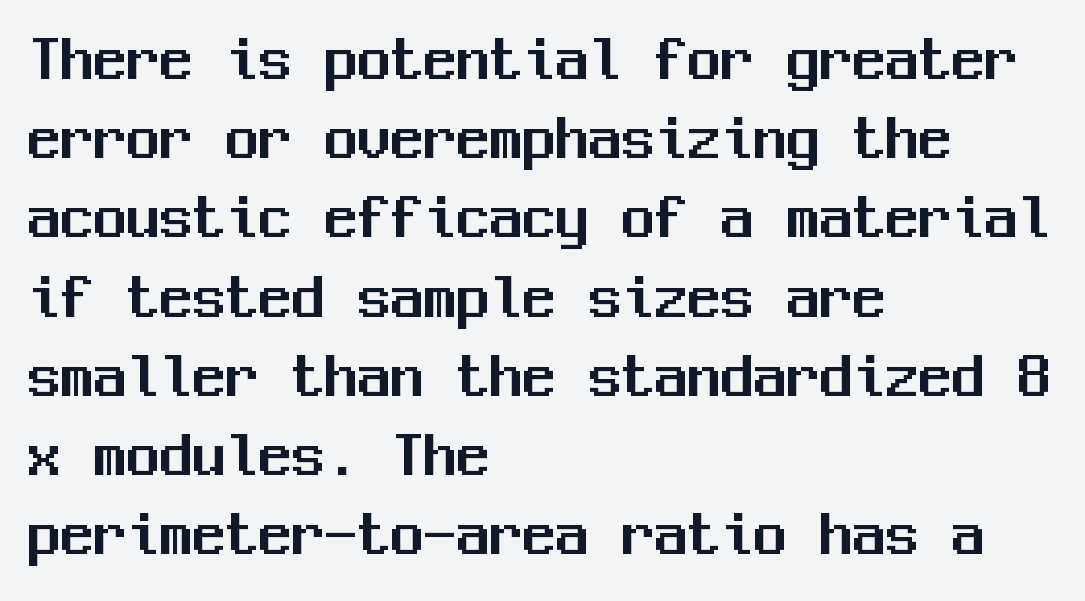
The image shows 66 px sans-serif type, upright, monospaced; set left-aligned, line spacing 1.2x, normal letter spacing, not underlined; medium stroke contrast and a medium x-height.
